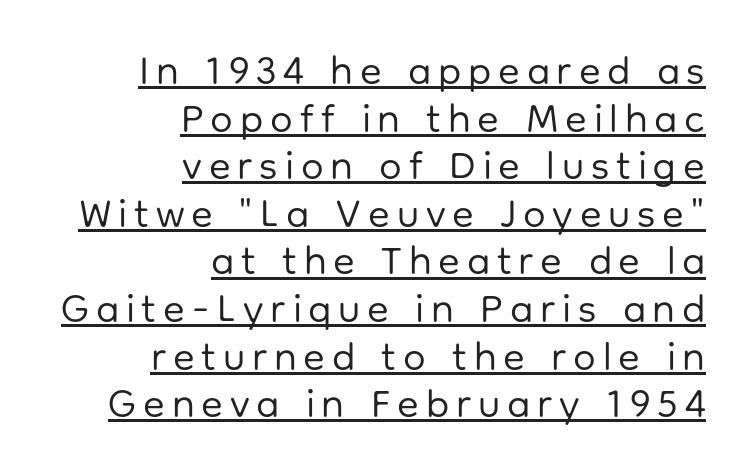
{"serif": "no", "italic": "no", "bold": "no", "weight": "regular", "width": "normal", "stroke_contrast": "low", "x_height": "medium", "monospaced": "no", "underline": "yes", "align": "right", "line_spacing_ratio": 1.19, "glyph_px": 40}
